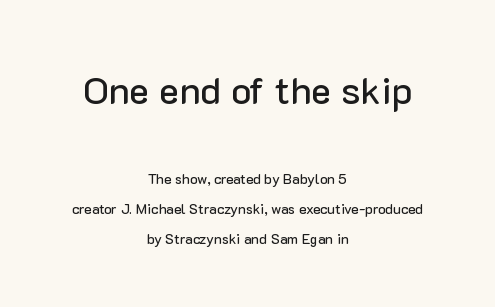
The image shows 38 px sans-serif type, upright; set centered, loose line spacing (2.13x), normal letter spacing, not underlined; the first (top) block is 2.71x larger; low stroke contrast and a medium x-height.
